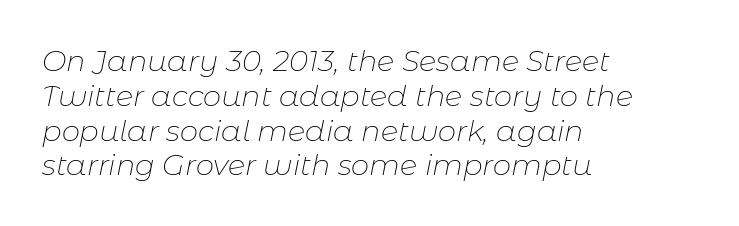
The weight would be labelled regular, book, light, or lighter still. Character widths vary here, with narrow letters taking less room than wide ones. When letters slant like this, we call the style italic. Does extra space separate the letters? No, they use regular spacing. Nobody drew a line under any word here.
